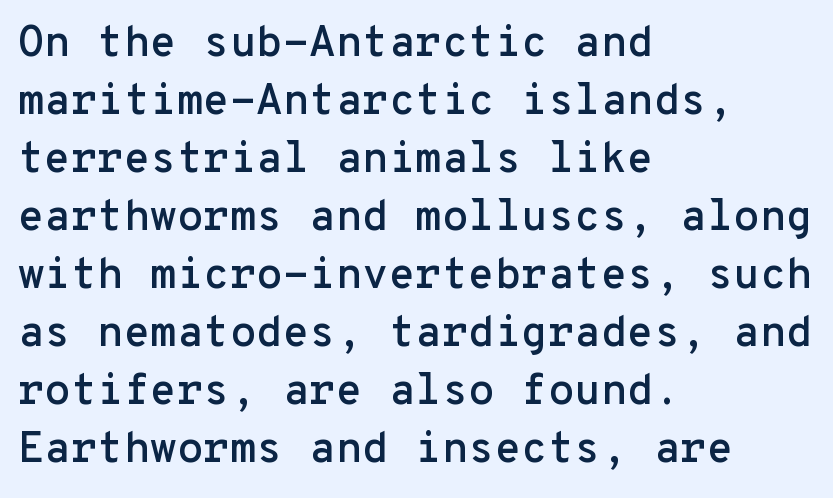
The area under the type is left untouched. You could count columns in this text — the font is strictly monospaced. This block has exactly the height ordinary leading produces. The lettering stays uniformly vertical, giving the passage a roman look. Nobody touched the tracking dial on this one. Every row of glyphs begins at an identical x-position on the left.
